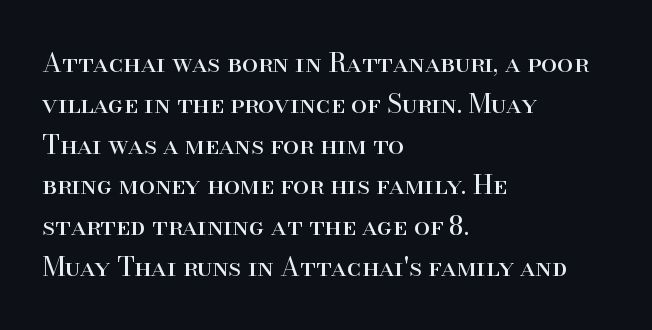
{"italic": "no", "bold": "no", "underline": "no", "align": "left", "line_spacing": "normal", "line_spacing_ratio": 1.57, "letter_spacing": "normal", "letter_spacing_em": 0.0, "glyph_px": 26}
